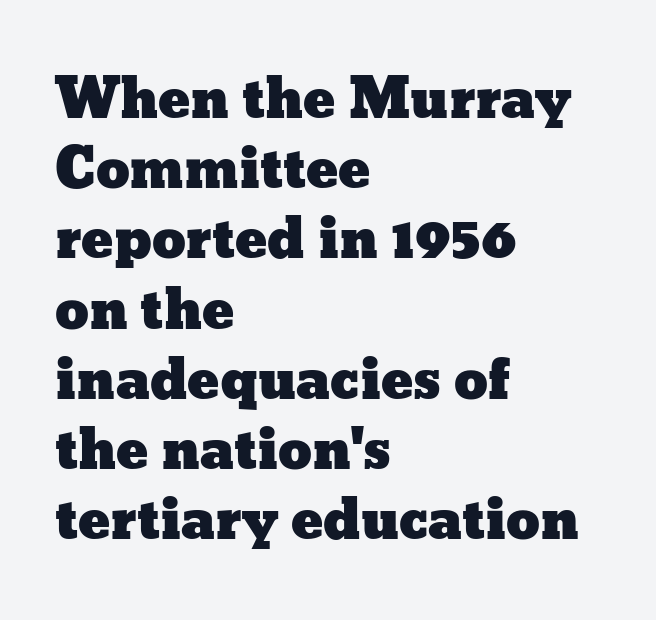
Underlining? Definitely not there. Line spacing here is normal. Unlike italic type, these characters show no tilt at all. Leftover space on each line is placed entirely after the last word. Spacing between characters is what you'd get straight out of the box.
